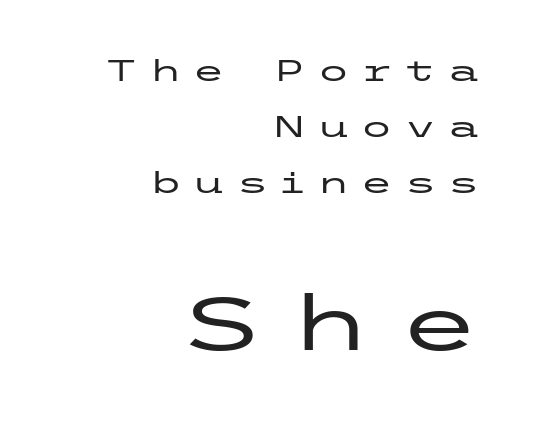
{"serif": "no", "italic": "no", "width": "wide", "stroke_contrast": "low", "x_height": "medium", "underline": "no", "align": "right", "line_spacing_ratio": 1.87, "letter_spacing": "wide", "letter_spacing_em": 0.35, "larger_block": "second", "size_ratio": 2.5, "glyph_px": 75}
